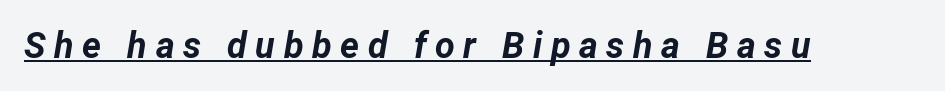
Q: Is the text bold? A: Yes.
Q: Is the text italic (slanted)? A: Yes, it leans right by about 12 degrees.
Q: Is the text underlined? A: Yes.
Q: Is the spacing between letters normal or unusually wide? A: Unusually wide.
Q: Width (condensed, normal, or wide)? A: Normal.
Q: Stroke contrast? A: Low.
Q: x-height? A: Medium.
Q: Monospaced? A: No.
